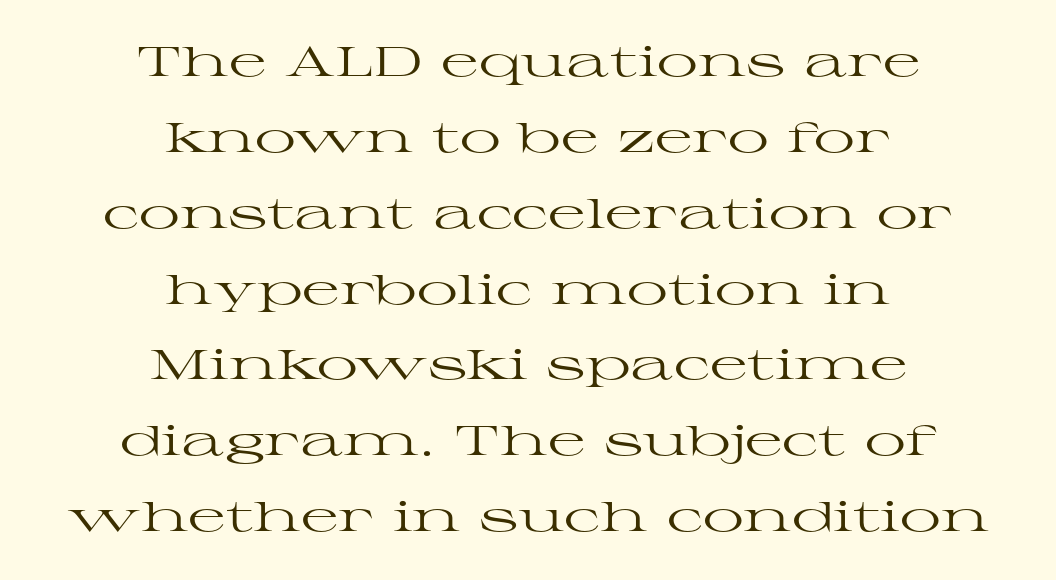
The passage is arranged like a title page — every line centered. Look at the tracking — it's just the regular setting, nothing added. Posture: vertical. A light-to-regular cut is what we see here.
